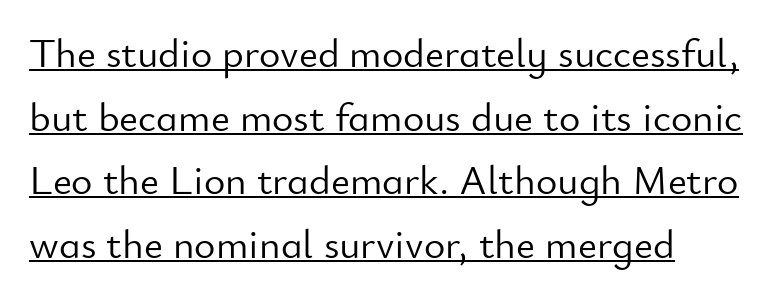
The image shows 41 px light sans-serif type, upright; set normal line spacing (1.55x), normal letter spacing, underlined; low stroke contrast and a small x-height.
